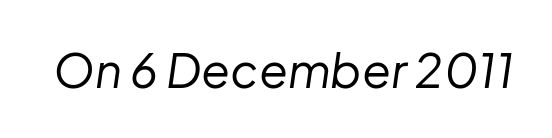
Nobody drew a line under any word here. The text carries the slant typical of an italic or oblique font. Is this a fixed-width face? No — the glyphs have proportional, varying widths. Tracking here is standard; glyphs follow each other at the usual distance. Caption: face not bold, strokes unweighted.
